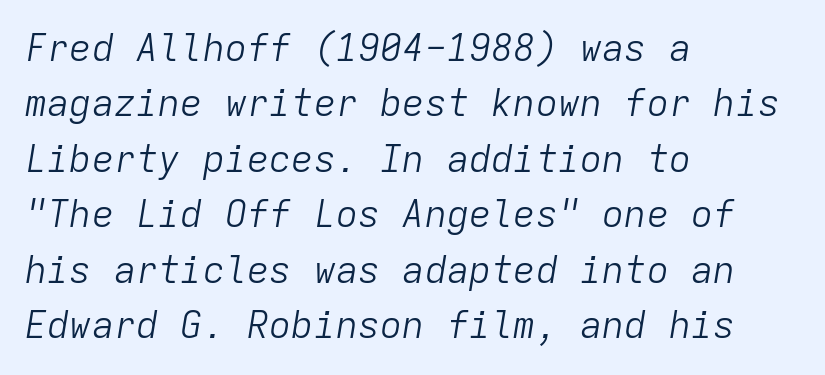
The image shows 37 px light type, italic (leaning right), monospaced; set left-aligned, normal line spacing (1.5x), normal letter spacing, not underlined; low stroke contrast and a medium x-height.
